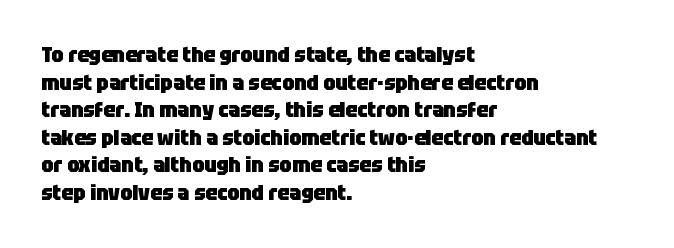
The image shows 21 px bold type, upright; set left-aligned, normal line spacing (1.31x), normal letter spacing, not underlined.
